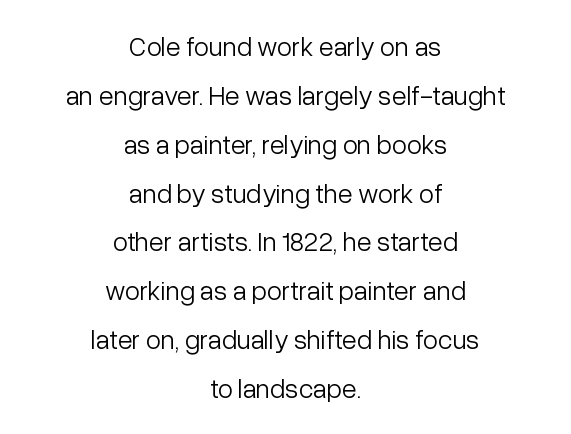
Q: Is the text bold? A: No.
Q: Is the text italic (slanted)? A: No, it is upright.
Q: Is the text underlined? A: No.
Q: How is the paragraph aligned? A: Centered.
Q: Is the spacing between letters normal or unusually wide? A: Normal.
